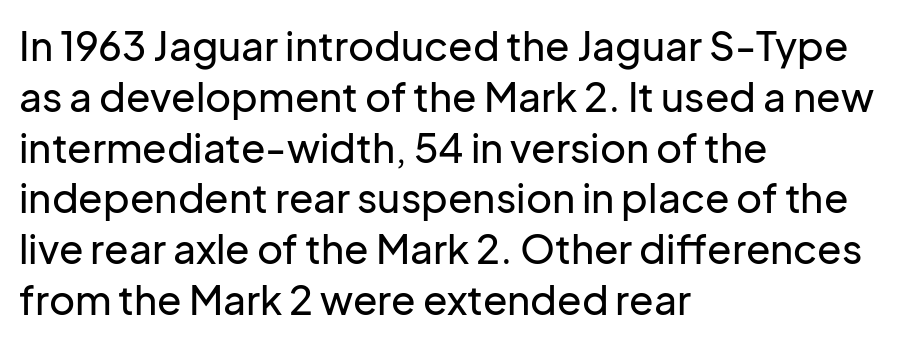
{"serif": "no", "italic": "no", "width": "normal", "stroke_contrast": "low", "x_height": "medium", "monospaced": "no", "underline": "no", "align": "left", "line_spacing": "normal", "line_spacing_ratio": 1.27, "letter_spacing": "normal", "letter_spacing_em": 0.0, "glyph_px": 40}
